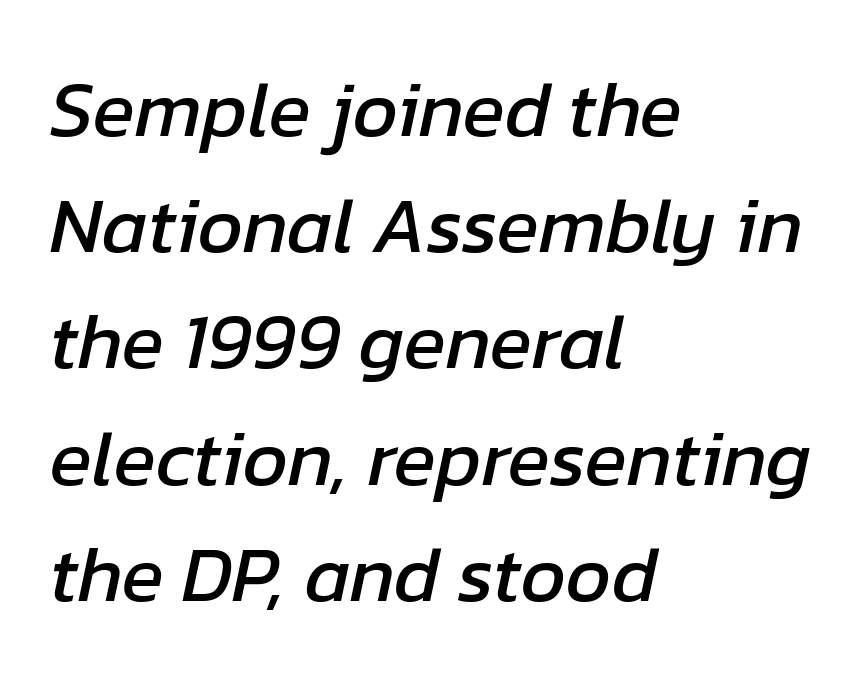
Q: Is the text italic (slanted)? A: Yes, it leans right by about 12 degrees.
Q: Is the text underlined? A: No.
Q: How is the paragraph aligned? A: Left-aligned.
Q: Is the spacing between letters normal or unusually wide? A: Normal.
Q: Is the spacing between lines tight, normal or loose? A: Normal.
Q: Width (condensed, normal, or wide)? A: Normal.
Q: Stroke contrast? A: Low.
Q: x-height? A: Medium.
Q: Monospaced? A: No.
